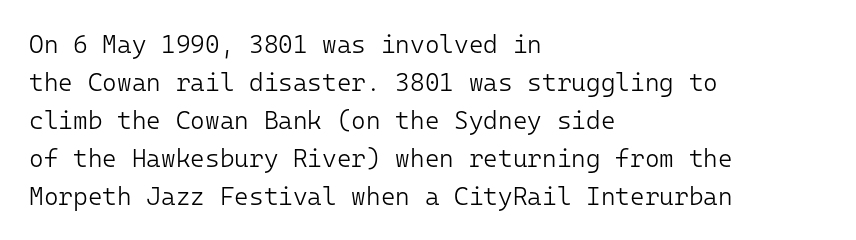
The image shows 25 px text type, upright; set left-aligned, normal line spacing (1.52x), normal letter spacing, not underlined.
